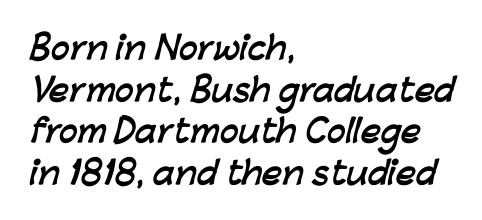
Q: Is the text bold? A: Yes.
Q: Is the typeface a serif or a sans-serif typeface? A: Sans-serif.
Q: Is the text underlined? A: No.
Q: How is the paragraph aligned? A: Left-aligned.
Q: Is the spacing between letters normal or unusually wide? A: Normal.
Q: Is the spacing between lines tight, normal or loose? A: Normal.
Q: Width (condensed, normal, or wide)? A: Normal.
Q: Stroke contrast? A: Low.
Q: x-height? A: Medium.
Q: Monospaced? A: No.
